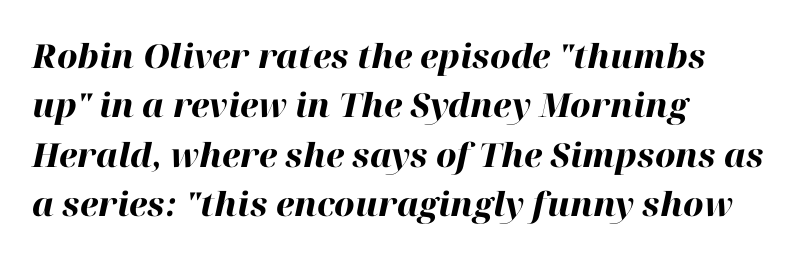
The image shows 33 px heavy type, italic (leaning right); set left-aligned, normal line spacing (1.5x), normal letter spacing, not underlined; high stroke contrast and a medium x-height.
